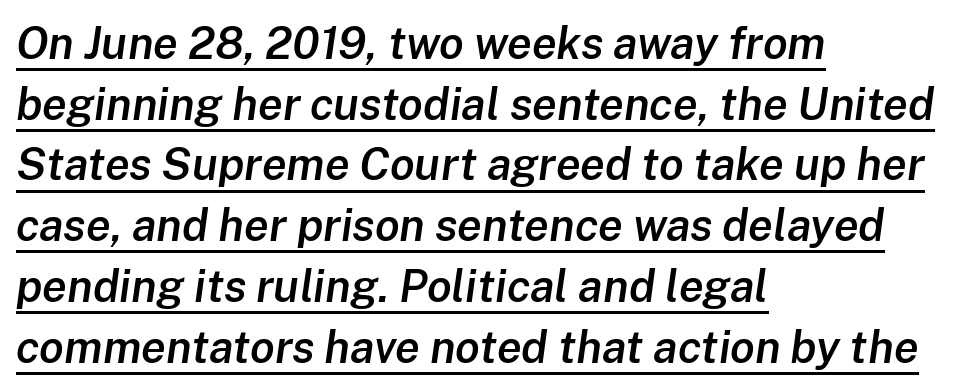
Q: Is the text bold? A: Semi-bold.
Q: Is the text italic (slanted)? A: Yes, it leans right by about 8 degrees.
Q: Is the text underlined? A: Yes.
Q: How is the paragraph aligned? A: Left-aligned.
Q: Is the spacing between letters normal or unusually wide? A: Normal.
Q: Is the spacing between lines tight, normal or loose? A: Normal.
Q: Width (condensed, normal, or wide)? A: Normal.
Q: Stroke contrast? A: Low.
Q: x-height? A: Medium.
Q: Monospaced? A: No.
